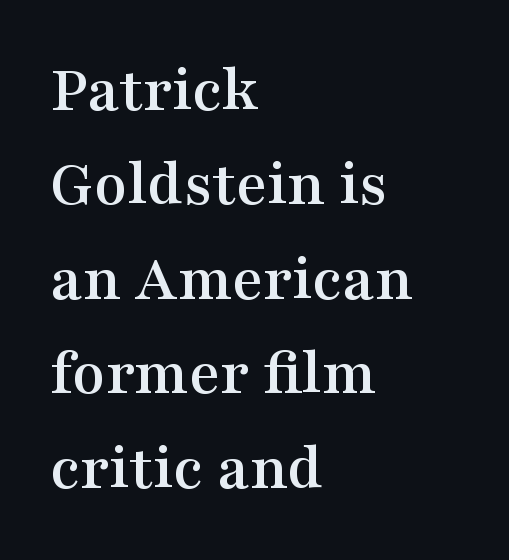
The horizontal fit of the characters is conventional and even. This is serif lettering, the kind often seen in printed books. Teacher's note: observe the even left margin — that is flush-left alignment. The specimen omits any rule beneath the text block's lines. These lines were composed using upright roman letters. Each letter keeps its own natural width here, so spacing adapts to shape.
